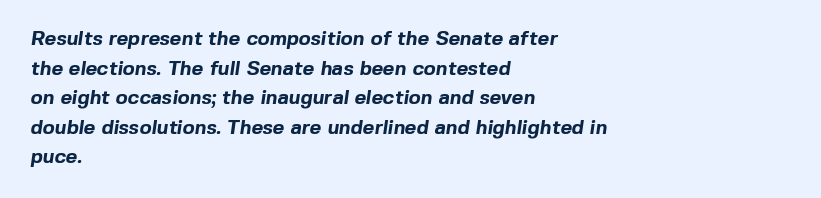
The lines are quadded left. The space beneath each line is pristine and unruled. The passage shown is emphatically bold. Successive baselines arrive at the customary interval. This sample uses plain, unmodified letter spacing.
